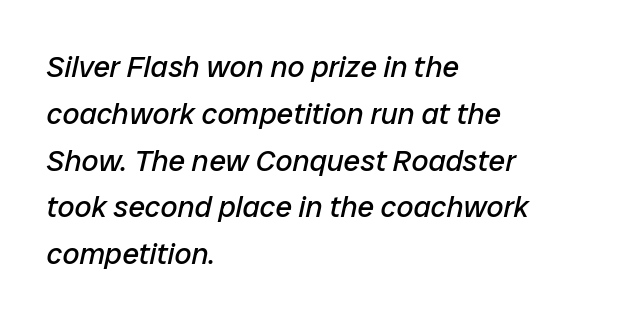
Stroke thickness stays within the range of a standard reading face or lighter. In terms of posture, this sample is oblique. Teacher's note: observe the even left margin — that is flush-left alignment. In terms of letterspacing, this is plain default setting. This sample has the flowing, uneven cadence of proportional lettering. Type without underlining.
